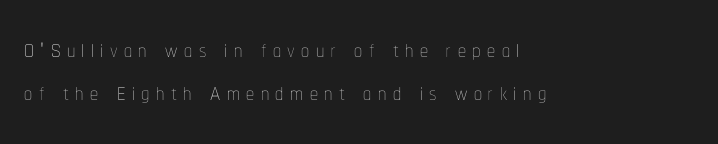
Q: Is the text bold? A: No.
Q: Is the text italic (slanted)? A: No, it is upright.
Q: Is the text underlined? A: No.
Q: How is the paragraph aligned? A: Left-aligned.
Q: Is the spacing between letters normal or unusually wide? A: Unusually wide.
Q: Is the spacing between lines tight, normal or loose? A: Normal.
Q: Width (condensed, normal, or wide)? A: Condensed.
Q: Stroke contrast? A: Low.
Q: x-height? A: Medium.
Q: Monospaced? A: No.
